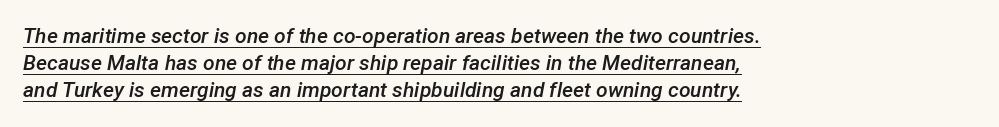
The image shows 21 px text type, italic (leaning right); set left-aligned, normal line spacing (1.29x), normal letter spacing, underlined.
